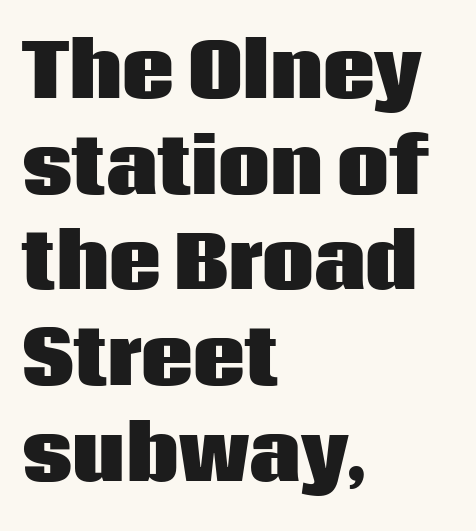
The space beneath each line is pristine and unruled. The lines in this sample share a left origin and differ only in where they stop. This is heavy type, rendered in bold. No extra tracking has been applied to these lines.
